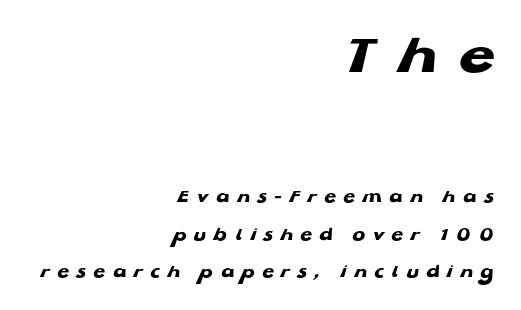
Q: Is the text bold? A: Yes.
Q: Is the typeface a serif or a sans-serif typeface? A: Sans-serif.
Q: Is the text underlined? A: No.
Q: How is the paragraph aligned? A: Right-aligned.
Q: Is the spacing between letters normal or unusually wide? A: Unusually wide.
Q: Is the spacing between lines tight, normal or loose? A: Loose.
Q: Which block of text is set in a larger size, the first (top) or the second (bottom)? A: The first (top) one.
Q: Width (condensed, normal, or wide)? A: Wide.
Q: Stroke contrast? A: Low.
Q: x-height? A: Medium.
Q: Monospaced? A: No.
